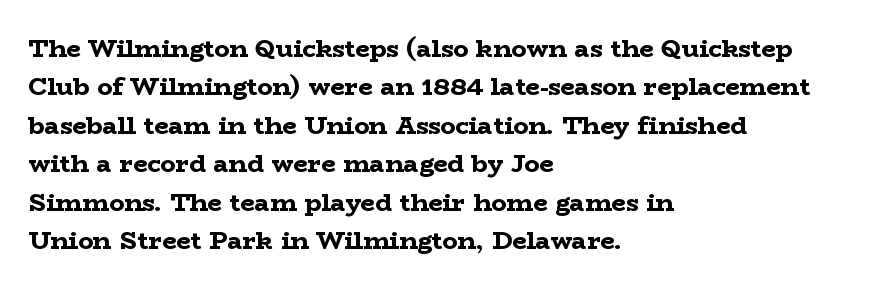
Here the glyphs are tracked normally, forming tight word shapes. Does the weight exceed regular? Yes, all the way to bold. The text block is weighted toward the left margin, trailing off unevenly rightward. Style check: upright. Notice how descenders clear the ascenders below comfortably — that's standard leading. Glance below the letters and you will spot only blank space.
